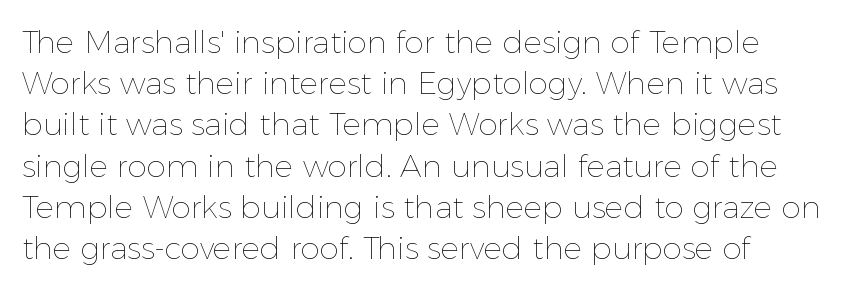
Q: Is the text bold? A: No.
Q: Is the text italic (slanted)? A: No, it is upright.
Q: Is the text underlined? A: No.
Q: How is the paragraph aligned? A: Left-aligned.
Q: Is the spacing between letters normal or unusually wide? A: Normal.
Q: Is the spacing between lines tight, normal or loose? A: Normal.
Q: Width (condensed, normal, or wide)? A: Normal.
Q: x-height? A: Medium.
Q: Monospaced? A: No.
